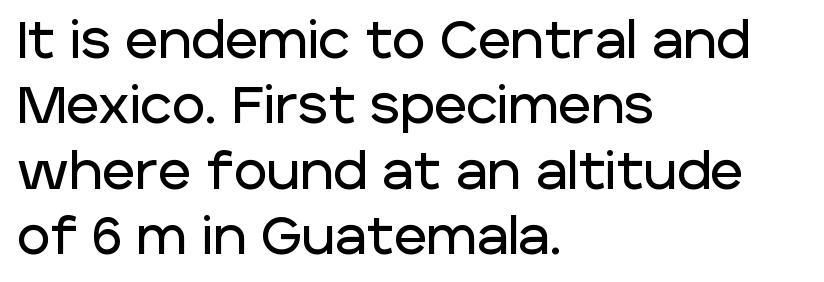
{"serif": "no", "italic": "no", "width": "normal", "stroke_contrast": "low", "x_height": "large", "monospaced": "no", "underline": "no", "align": "left", "line_spacing": "normal", "line_spacing_ratio": 1.28, "letter_spacing": "normal", "letter_spacing_em": 0.0, "glyph_px": 51}
